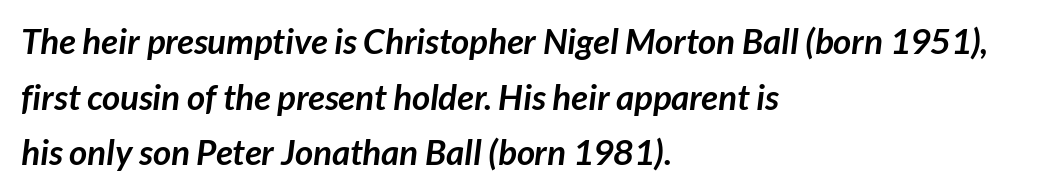
{"serif": "no", "bold": "yes", "weight": "semibold", "width": "normal", "stroke_contrast": "low", "x_height": "medium", "monospaced": "no", "underline": "no", "align": "left", "line_spacing": "normal", "line_spacing_ratio": 1.59, "letter_spacing": "normal", "letter_spacing_em": 0.0, "glyph_px": 35}
